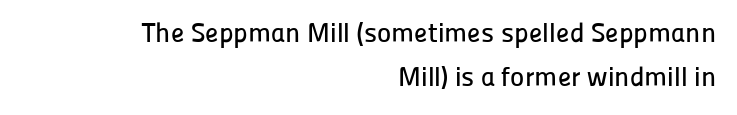
Q: Is the text italic (slanted)? A: No, it is upright.
Q: Is the text underlined? A: No.
Q: How is the paragraph aligned? A: Right-aligned.
Q: Is the spacing between letters normal or unusually wide? A: Normal.
Q: Is the spacing between lines tight, normal or loose? A: Normal.
